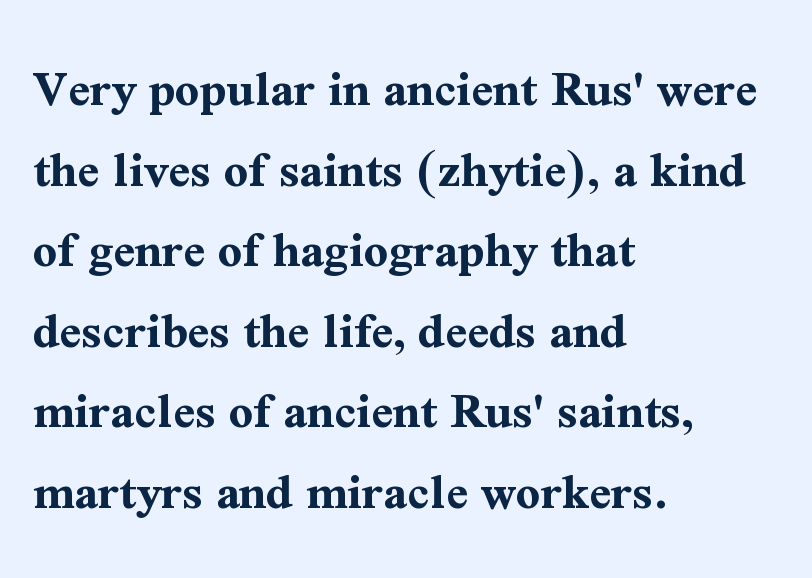
The image shows 53 px bold serif type, upright; set left-aligned, normal line spacing (1.52x), normal letter spacing, not underlined; medium stroke contrast and a medium x-height.
